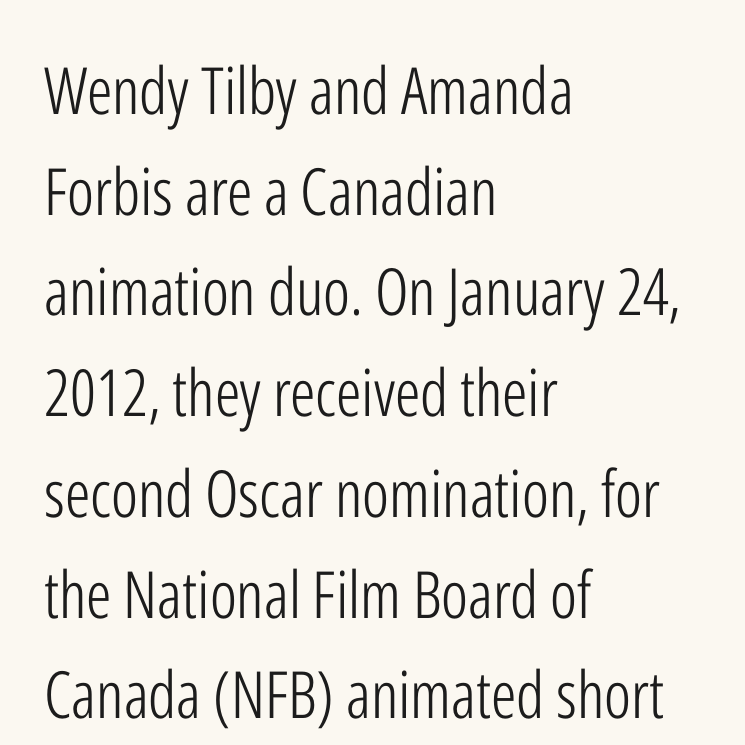
The image shows 65 px light, condensed sans-serif type, upright; set left-aligned, normal line spacing (1.55x), normal letter spacing, not underlined; low stroke contrast and a medium x-height.
